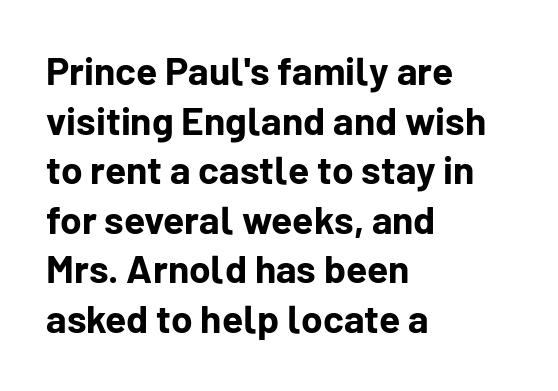
{"serif": "no", "italic": "no", "bold": "yes", "weight": "bold", "width": "normal", "stroke_contrast": "low", "x_height": "medium", "monospaced": "no", "underline": "no", "align": "left", "line_spacing": "normal", "line_spacing_ratio": 1.27, "letter_spacing": "normal", "letter_spacing_em": 0.0, "glyph_px": 39}
